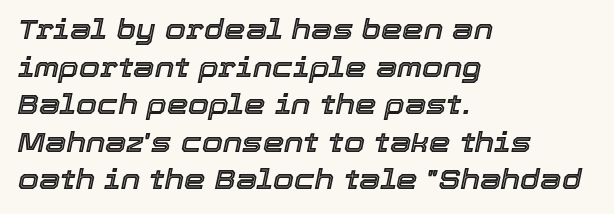
Q: Is the text italic (slanted)? A: Yes, it leans right by about 12 degrees.
Q: Is the text underlined? A: No.
Q: How is the paragraph aligned? A: Left-aligned.
Q: Is the spacing between letters normal or unusually wide? A: Normal.
Q: Is the spacing between lines tight, normal or loose? A: Normal.
